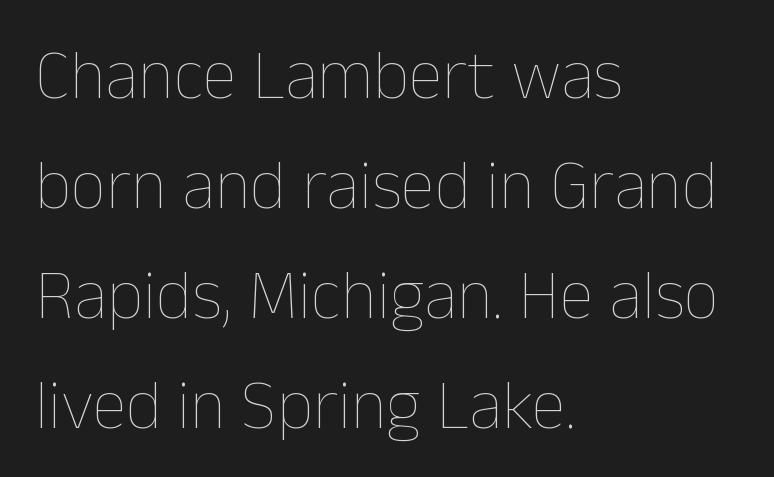
Q: Is the text bold? A: No.
Q: Is the text italic (slanted)? A: No, it is upright.
Q: Is the text underlined? A: No.
Q: How is the paragraph aligned? A: Left-aligned.
Q: Is the spacing between letters normal or unusually wide? A: Normal.
Q: Is the spacing between lines tight, normal or loose? A: Normal.
Q: Width (condensed, normal, or wide)? A: Normal.
Q: Stroke contrast? A: Low.
Q: x-height? A: Medium.
Q: Monospaced? A: No.
